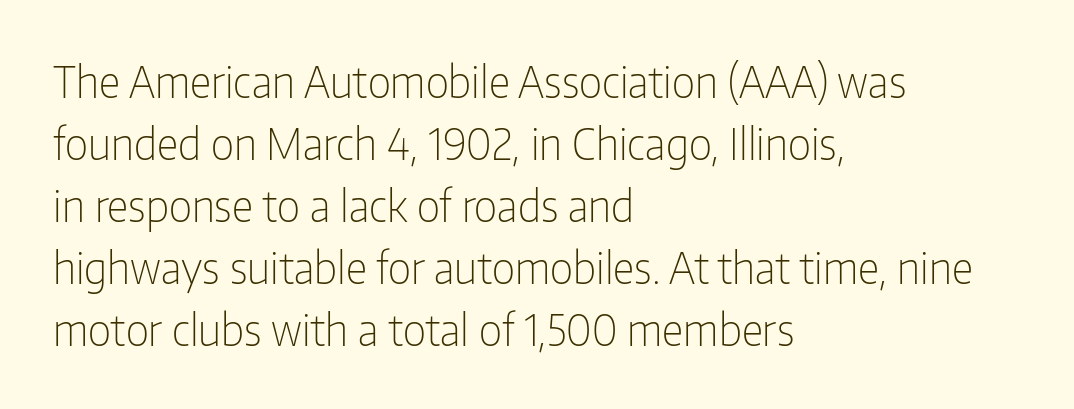
The designer went with a sans here, leaving each stem footless. Every row of glyphs begins at an identical x-position on the left. Any mark beneath the type? The region is blank. The characters are drawn with everyday or finer stroke widths. Each letter keeps its own natural width here, so spacing adapts to shape. The letterforms sit shoulder to shoulder at normal distance.
